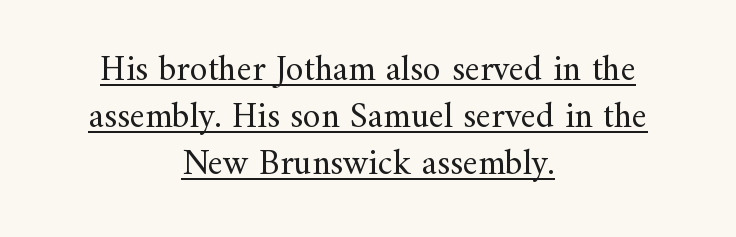
Varying glyph widths throughout — classic text-font behaviour. Tall strokes in this sample are plumb rather than angled. Notice how the passage keeps no hard edge, just a central spine. The line texture is even and compact thanks to regular tracking. You can see a thin bar hugging the bottom of the glyphs. The face looks like a standard text weight, possibly lighter.
